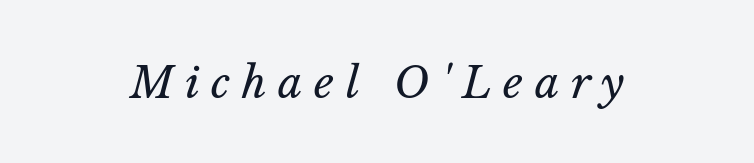
The image shows 43 px regular-weight type, italic (leaning right); set unusually wide letter spacing (+0.27 em), not underlined; low stroke contrast and a medium x-height.
